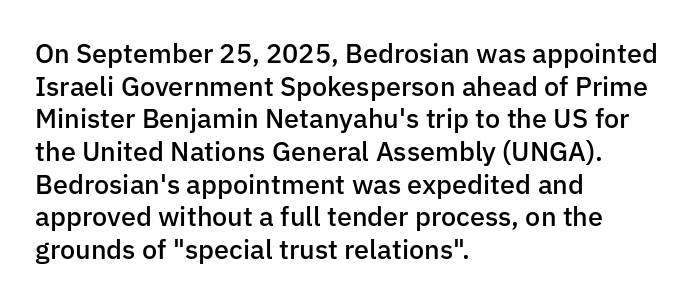
{"italic": "no", "bold": "semi", "underline": "no", "align": "left", "line_spacing_ratio": 1.21, "letter_spacing": "normal", "letter_spacing_em": 0.0, "glyph_px": 27}
